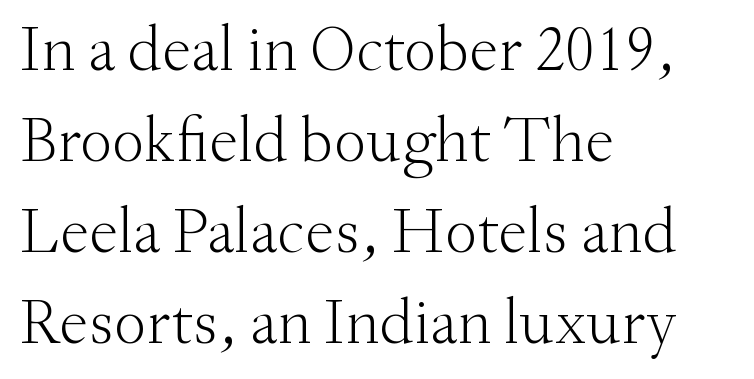
Q: Is the text bold? A: No.
Q: Is the text italic (slanted)? A: No, it is upright.
Q: Is the typeface a serif or a sans-serif typeface? A: Serif.
Q: Is the text underlined? A: No.
Q: How is the paragraph aligned? A: Left-aligned.
Q: Is the spacing between letters normal or unusually wide? A: Normal.
Q: Is the spacing between lines tight, normal or loose? A: Normal.
Q: Width (condensed, normal, or wide)? A: Normal.
Q: Stroke contrast? A: Medium.
Q: x-height? A: Small.
Q: Monospaced? A: No.
